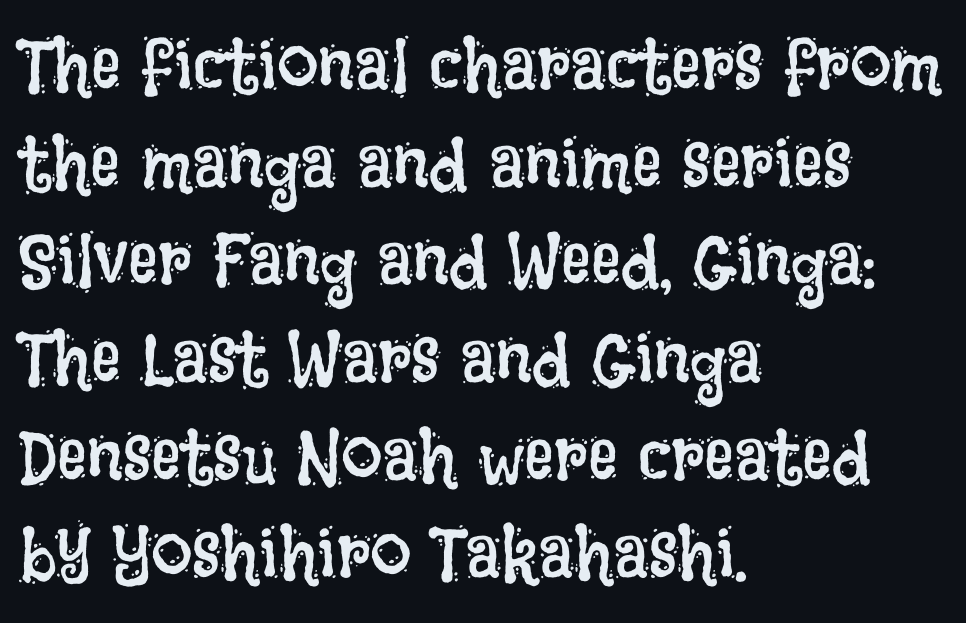
Compared with a typical body face, this is equally light or lighter still. Plain, unruled lines of type. The letterforms sit shoulder to shoulder at normal distance. The lines sit at an ordinary, default distance from one another. This is roman type, the default non-slanted kind.
